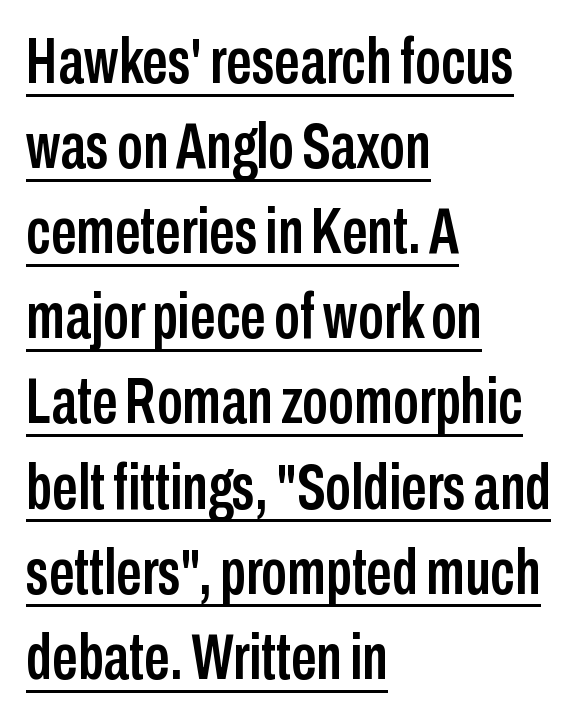
The image shows 64 px condensed sans-serif type, upright; set left-aligned, normal line spacing (1.33x), normal letter spacing, underlined; low stroke contrast and a medium x-height.
